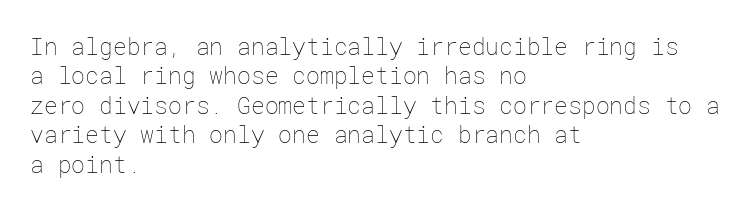
It's the straight-up-and-down kind of type. The face used here is rendered with its standard letterfit. The setting favours the left margin, as ordinary paragraphs usually do. This is not heavy type; no bold has been used. Interline gaps are of average width in this sample.
